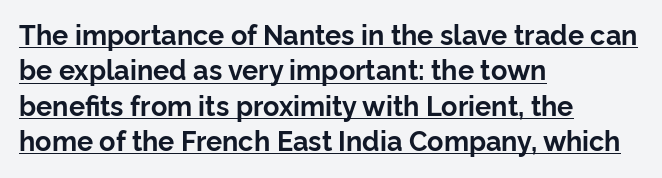
{"italic": "no", "bold": "yes", "underline": "yes", "align": "left", "line_spacing": "normal", "line_spacing_ratio": 1.31, "letter_spacing": "normal", "letter_spacing_em": 0.0, "glyph_px": 27}
